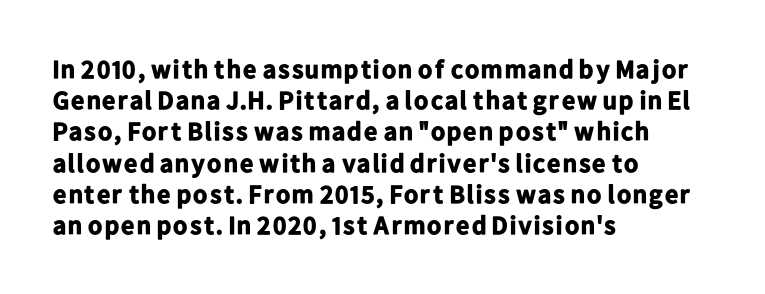
The image shows 26 px bold type, upright; set left-aligned, line spacing 1.2x, normal letter spacing, not underlined.
